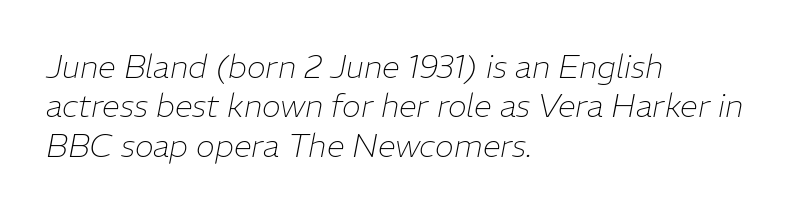
{"italic": "yes", "lean": "right", "slant_degrees": 11, "bold": "no", "weight": "thin", "width": "normal", "stroke_contrast": "low", "x_height": "medium", "monospaced": "no", "underline": "no", "align": "left", "line_spacing_ratio": 1.23, "letter_spacing": "normal", "letter_spacing_em": 0.0, "glyph_px": 32}
